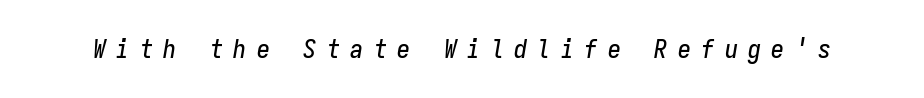
The image shows 26 px text type, italic (leaning right); set unusually wide letter spacing (+0.4 em), not underlined.
